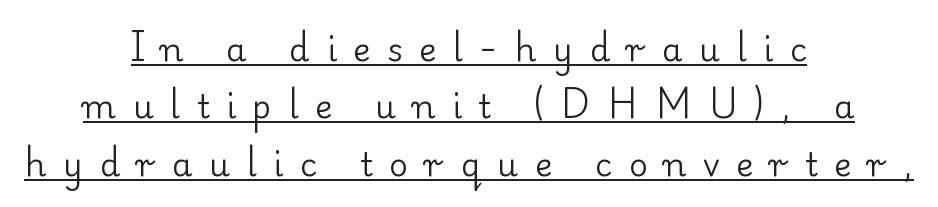
The rendered words wear a rule along their underside. Observe the serifs anchoring each vertical stroke in this sample. Observe the wide spacing: letters keep a clear distance from each other. Spacing verdict: proportional, widths tailored to each character.
